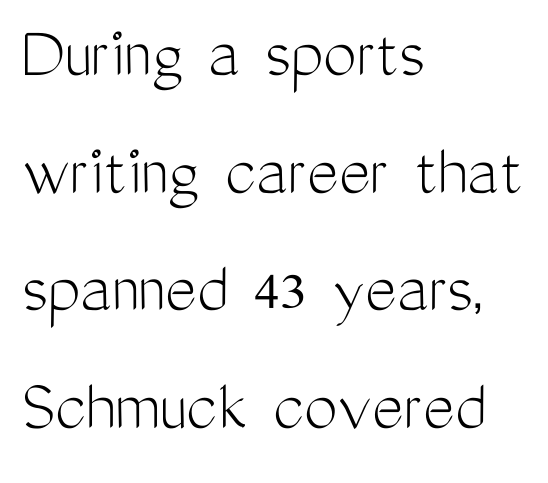
Here the designer chose a conventional face with non-uniform glyph widths. Summary of weight: not heavy and not bold. The rag falls on the right side of this text block. Characters remain perfectly vertical along every line.
